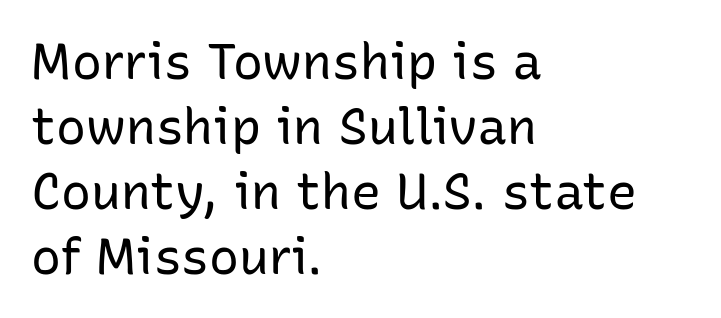
{"serif": "no", "italic": "no", "bold": "no", "weight": "regular", "width": "normal", "stroke_contrast": "low", "x_height": "medium", "monospaced": "no", "underline": "no", "align": "left", "line_spacing": "normal", "line_spacing_ratio": 1.3, "letter_spacing": "normal", "letter_spacing_em": 0.0, "glyph_px": 50}
